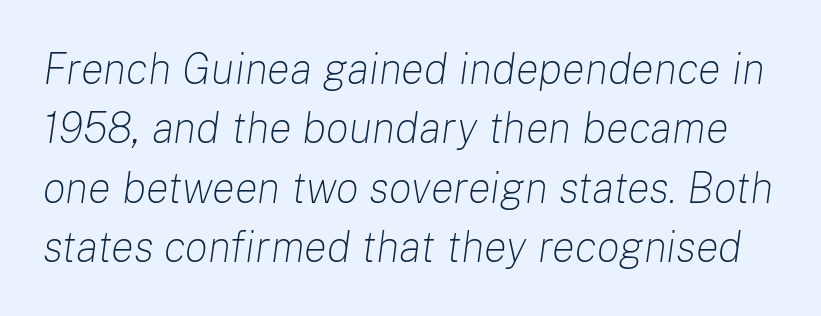
Q: Is the text bold? A: No.
Q: Is the text italic (slanted)? A: Yes, it leans right by about 8 degrees.
Q: Is the text underlined? A: No.
Q: Is the spacing between letters normal or unusually wide? A: Normal.
Q: Is the spacing between lines tight, normal or loose? A: Normal.
Q: Width (condensed, normal, or wide)? A: Normal.
Q: Stroke contrast? A: Low.
Q: x-height? A: Medium.
Q: Monospaced? A: No.
